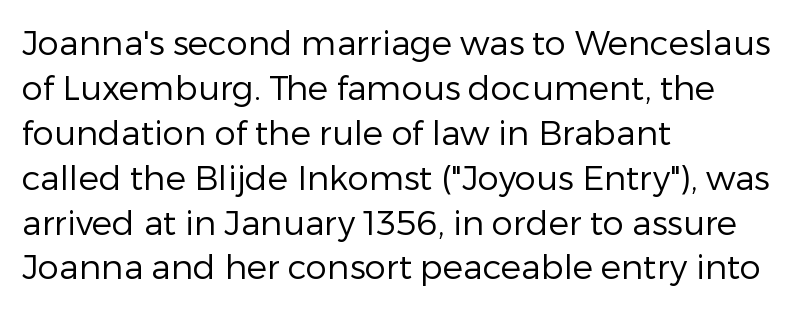
The image shows 34 px regular-weight sans-serif type, upright; set left-aligned, normal line spacing (1.32x), normal letter spacing, not underlined; low stroke contrast and a medium x-height.
